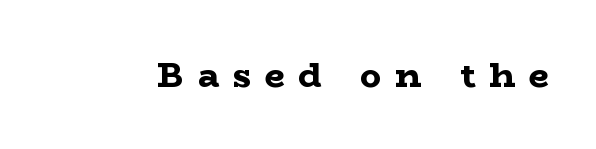
{"serif": "yes", "italic": "no", "bold": "yes", "weight": "bold", "width": "wide", "stroke_contrast": "low", "x_height": "medium", "monospaced": "no", "underline": "no", "letter_spacing": "wide", "letter_spacing_em": 0.4, "glyph_px": 35}
